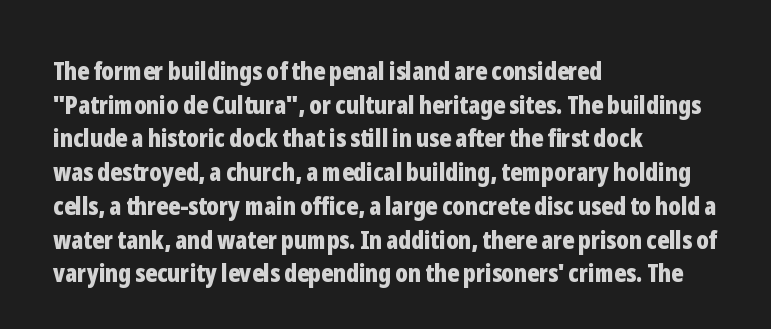
Students, note that the glyphs here touch the page at normal intervals. Chunky letters — that's bold for sure. Descenders are the only things crossing below the line. Notice how the passage keeps a crisp vertical edge on the left only.
